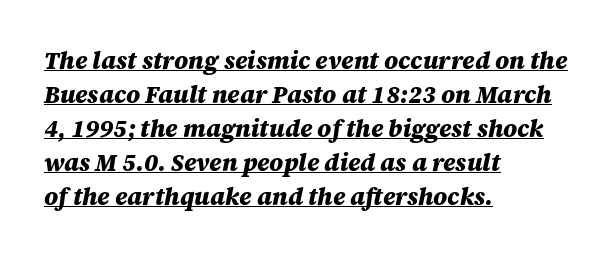
The image shows 24 px bold type, italic (leaning right); set left-aligned, normal line spacing (1.42x), normal letter spacing, underlined.
